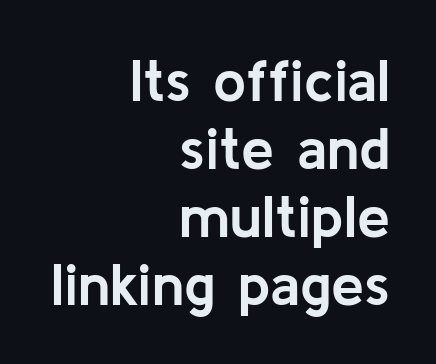
These lines stack with their right ends in a neat column. The lettering holds an erect, upright posture throughout. Plain, unruled lines of type. The characters look thick and weighty, a clear bold. The passage shown stacks its lines with hardly any gap.
